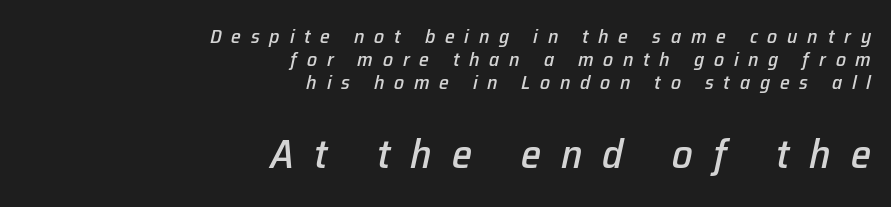
{"italic": "yes", "lean": "right", "slant_degrees": 12, "width": "normal", "stroke_contrast": "low", "x_height": "medium", "monospaced": "no", "underline": "no", "align": "right", "line_spacing": "tight", "line_spacing_ratio": 1.14, "letter_spacing": "wide", "letter_spacing_em": 0.49, "larger_block": "second", "size_ratio": 2.05, "glyph_px": 41}
